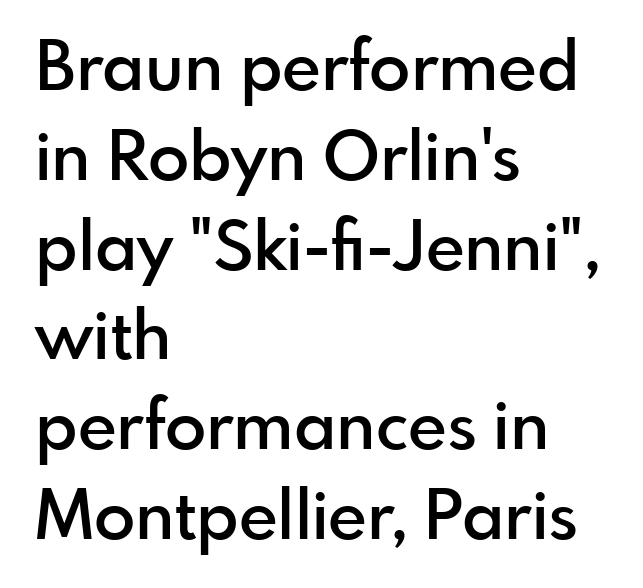
Typesetter's note: demi weight, one step under bold. Serifs: no, the terminals of the letterforms are clean. The horizontal fit of the characters is conventional and even. The specimen omits any rule beneath the text block's lines. Every character sits straight up, as roman type does.
